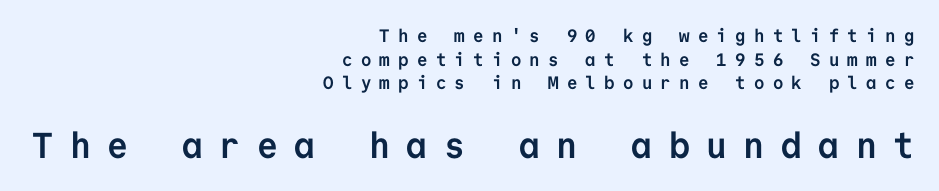
Style check: upright. Glance below the letters and you will spot only blank space. You get the small type first, then a jump to larger type. Look at the tracking — it's clearly loosened, letters drifting apart. Monospaced: the letters line up in strict vertical columns. This is heavy type, rendered in bold.
